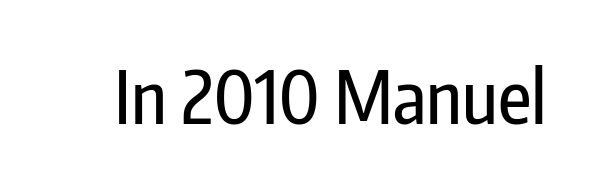
Q: Is the text italic (slanted)? A: No, it is upright.
Q: Is the typeface a serif or a sans-serif typeface? A: Sans-serif.
Q: Is the text underlined? A: No.
Q: Is the spacing between letters normal or unusually wide? A: Normal.
Q: Width (condensed, normal, or wide)? A: Condensed.
Q: Stroke contrast? A: Low.
Q: x-height? A: Medium.
Q: Monospaced? A: No.
